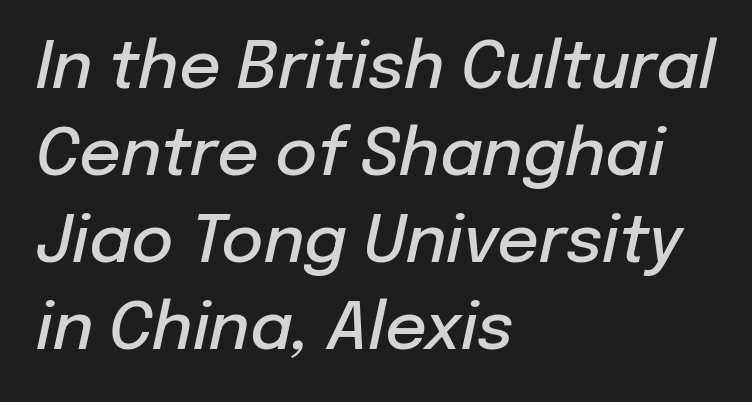
Designer's note — italics engaged. Semibold letterforms, between regular and bold. Evenly set lines give the paragraph a standard silhouette. Letters rest on an invisible, unmarked baseline.
